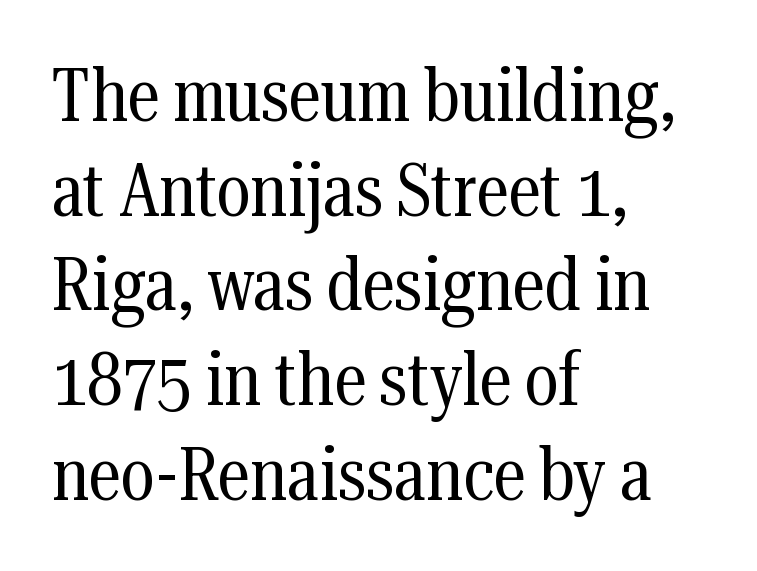
{"serif": "yes", "italic": "no", "bold": "no", "weight": "regular", "width": "condensed", "stroke_contrast": "medium", "x_height": "medium", "monospaced": "no", "underline": "no", "align": "left", "line_spacing": "normal", "line_spacing_ratio": 1.28, "letter_spacing": "normal", "letter_spacing_em": 0.0, "glyph_px": 74}
